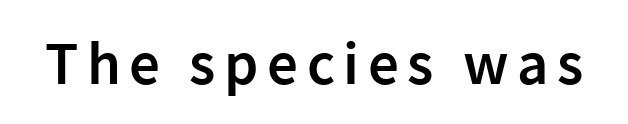
{"serif": "no", "italic": "no", "bold": "semi", "weight": "semibold", "width": "normal", "stroke_contrast": "low", "x_height": "medium", "monospaced": "no", "underline": "no", "glyph_px": 61}
